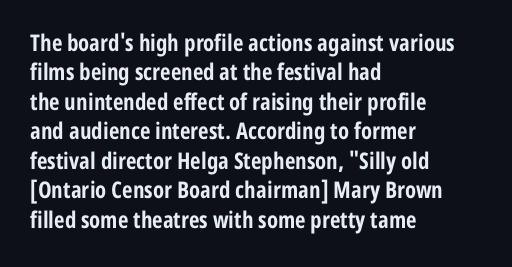
Q: Is the text bold? A: Yes.
Q: Is the text italic (slanted)? A: No, it is upright.
Q: Is the text underlined? A: No.
Q: How is the paragraph aligned? A: Left-aligned.
Q: Is the spacing between letters normal or unusually wide? A: Normal.
Q: Is the spacing between lines tight, normal or loose? A: Normal.
